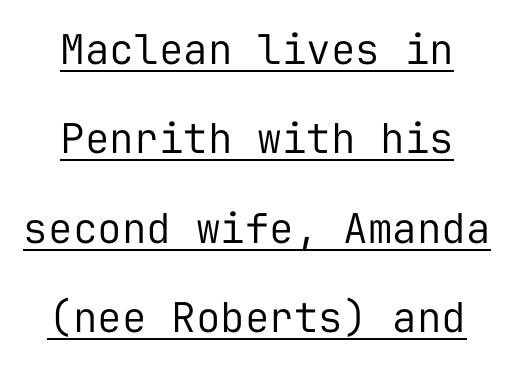
Q: Is the text bold? A: No.
Q: Is the text italic (slanted)? A: No, it is upright.
Q: Is the typeface a serif or a sans-serif typeface? A: Sans-serif.
Q: Is the text underlined? A: Yes.
Q: How is the paragraph aligned? A: Centered.
Q: Is the spacing between letters normal or unusually wide? A: Normal.
Q: Is the spacing between lines tight, normal or loose? A: Loose.
Q: Width (condensed, normal, or wide)? A: Normal.
Q: Stroke contrast? A: Low.
Q: x-height? A: Medium.
Q: Monospaced? A: Yes.
